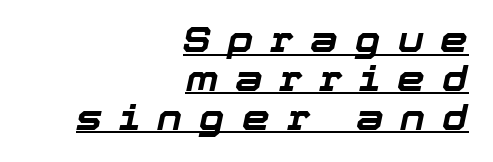
The image shows 35 px bold type, italic (leaning right); set right-aligned, tight line spacing (1.11x), unusually wide letter spacing (+0.48 em), underlined; low stroke contrast and a medium x-height.
